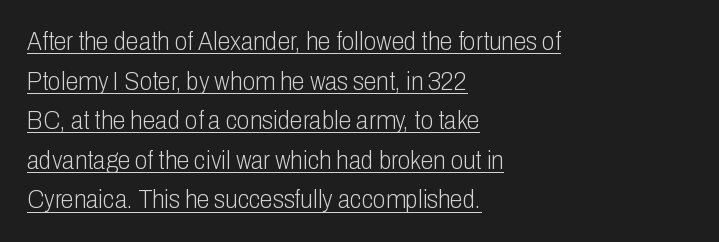
When letters stand straight like this, we call the style roman or upright. The ragged edge is on the right, which tells us the setting is flush left. This block has exactly the height ordinary leading produces. Has an underline been added? It has.
